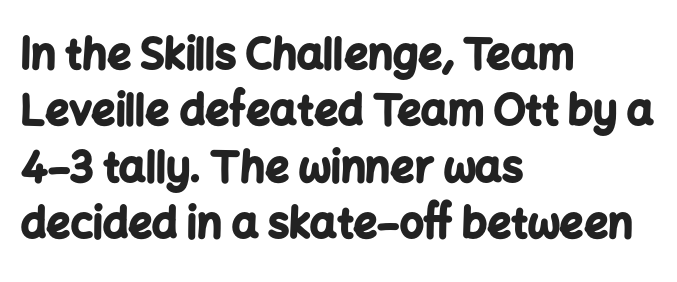
The designer left line spacing at the default. Emphasis by weight is at full strength: bold. The gap between lines stays unmarked. The characters display no serif detailing; their extremities are plain.
